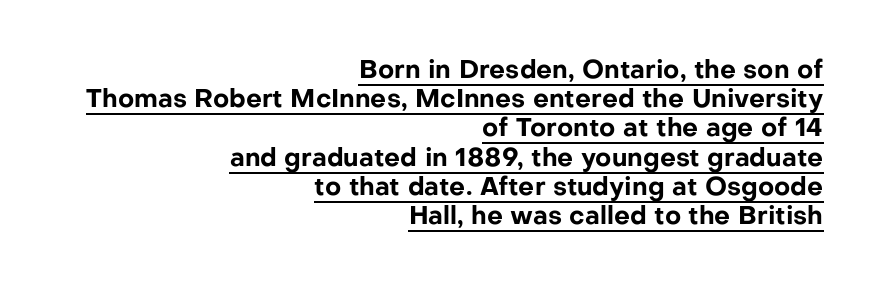
The image shows 25 px bold type, upright; set right-aligned, line spacing 1.17x, normal letter spacing, underlined.
